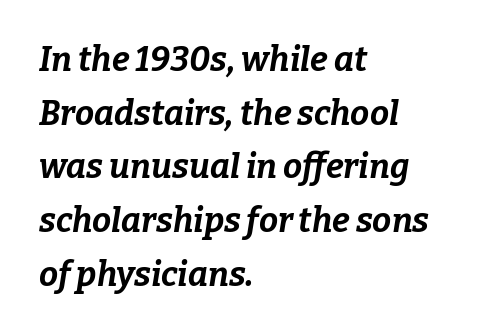
The image shows 34 px bold type, italic (leaning right); set left-aligned, normal line spacing (1.58x), normal letter spacing, not underlined; low stroke contrast and a medium x-height.
